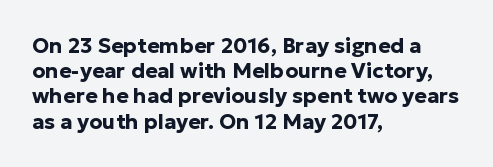
Each line starts at the same left margin while the right side varies. Upright lettering throughout. What stands out about the letter spacing? Nothing — it is the standard amount. Check the space under the baseline: it is left empty. The typesetting leans heavy: a genuine bold.
